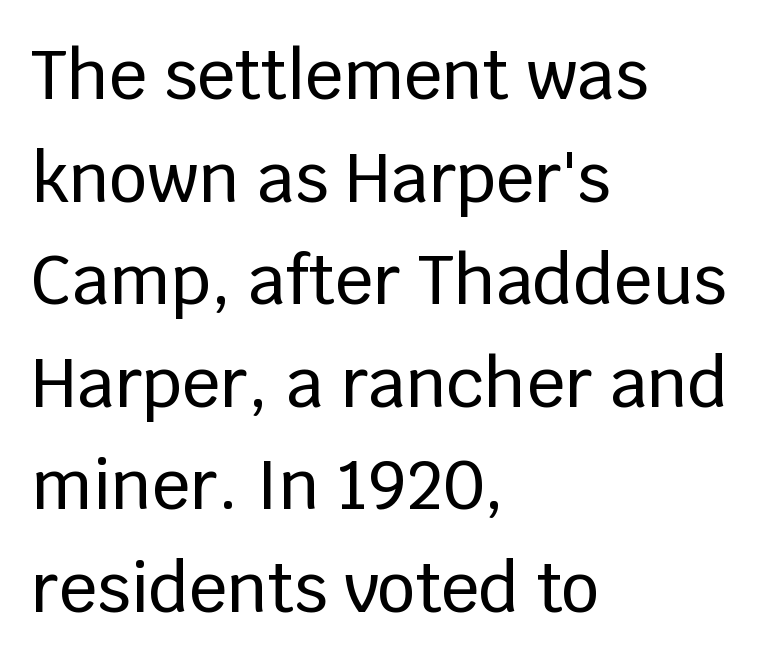
Q: Is the text italic (slanted)? A: No, it is upright.
Q: Is the typeface a serif or a sans-serif typeface? A: Sans-serif.
Q: Is the text underlined? A: No.
Q: How is the paragraph aligned? A: Left-aligned.
Q: Is the spacing between letters normal or unusually wide? A: Normal.
Q: Is the spacing between lines tight, normal or loose? A: Normal.
Q: Width (condensed, normal, or wide)? A: Normal.
Q: Stroke contrast? A: Low.
Q: x-height? A: Large.
Q: Monospaced? A: No.
